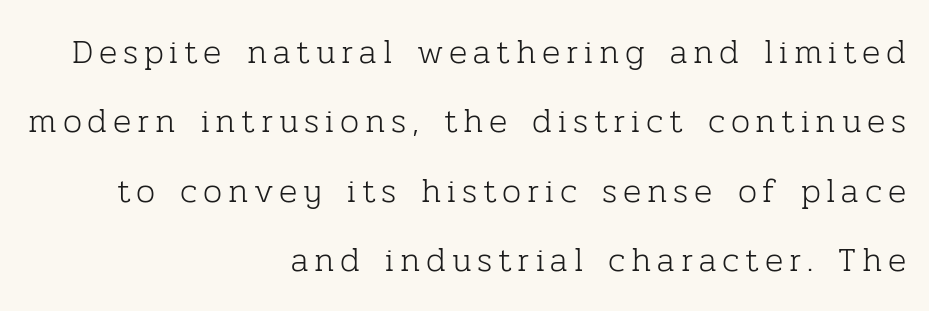
{"serif": "yes", "italic": "no", "bold": "no", "weight": "light", "width": "normal", "stroke_contrast": "low", "x_height": "medium", "monospaced": "no", "underline": "no", "align": "right", "line_spacing": "loose", "line_spacing_ratio": 2.04, "glyph_px": 34}
